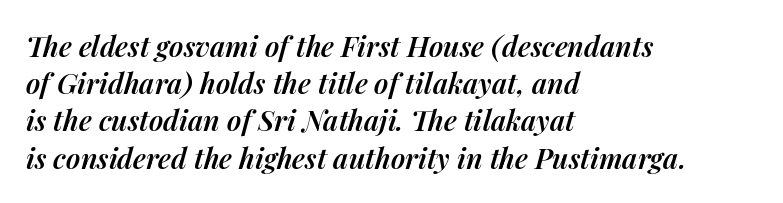
{"italic": "yes", "lean": "right", "slant_degrees": 14, "bold": "semi", "weight": "semibold", "width": "normal", "stroke_contrast": "medium", "x_height": "medium", "monospaced": "no", "underline": "no", "align": "left", "line_spacing": "normal", "line_spacing_ratio": 1.33, "letter_spacing": "normal", "letter_spacing_em": 0.0, "glyph_px": 28}
